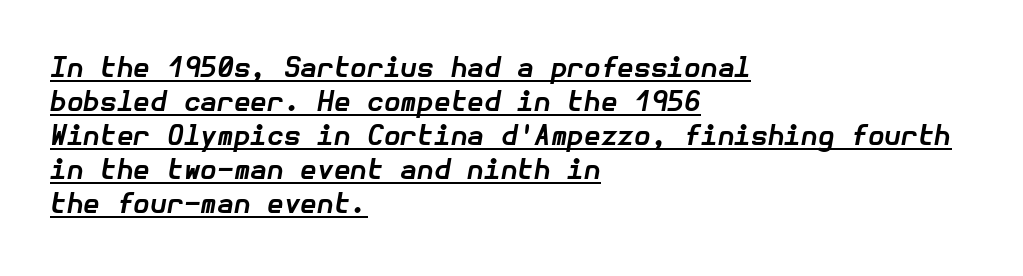
Looks like someone drew a line under every word here. The rag falls on the right side of this text block. Does the lettering tilt? It does — this is italic. Rows of type keep a routine distance in the vertical direction. Short note: letters normally spaced.
